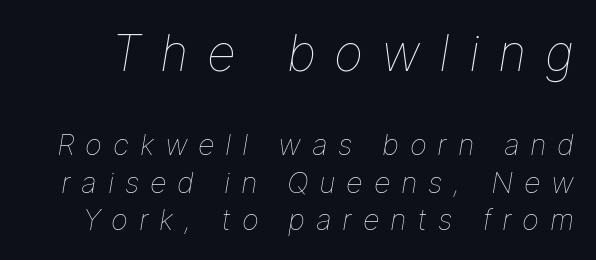
{"italic": "yes", "lean": "right", "slant_degrees": 9, "bold": "no", "weight": "thin", "width": "normal", "stroke_contrast": "low", "x_height": "medium", "monospaced": "no", "underline": "no", "line_spacing": "normal", "line_spacing_ratio": 1.29, "letter_spacing": "wide", "letter_spacing_em": 0.37, "larger_block": "first", "size_ratio": 1.72, "glyph_px": 50}
